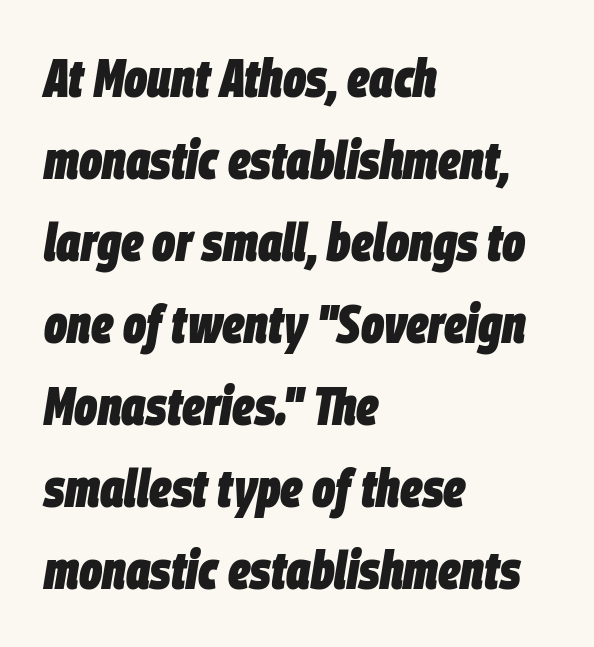
{"italic": "yes", "lean": "right", "slant_degrees": 9, "bold": "yes", "weight": "heavy", "width": "condensed", "stroke_contrast": "low", "x_height": "large", "monospaced": "no", "underline": "no", "align": "left", "line_spacing": "normal", "line_spacing_ratio": 1.52, "letter_spacing": "normal", "letter_spacing_em": 0.0, "glyph_px": 54}
